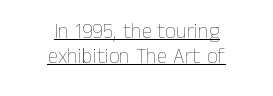
Q: Is the text bold? A: No.
Q: Is the text italic (slanted)? A: No, it is upright.
Q: Is the text underlined? A: Yes.
Q: How is the paragraph aligned? A: Centered.
Q: Is the spacing between letters normal or unusually wide? A: Normal.
